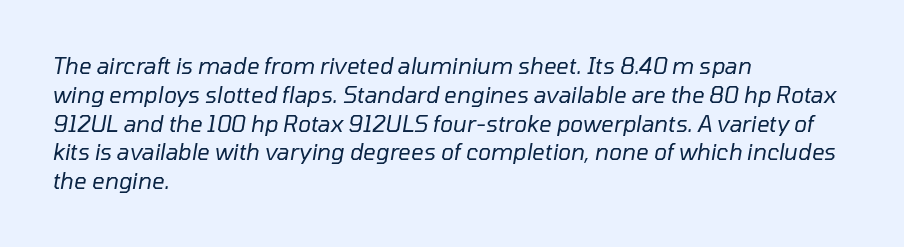
{"italic": "yes", "lean": "right", "slant_degrees": 10, "bold": "no", "underline": "no", "align": "left", "line_spacing": "normal", "line_spacing_ratio": 1.31, "letter_spacing": "normal", "letter_spacing_em": 0.0, "glyph_px": 22}
